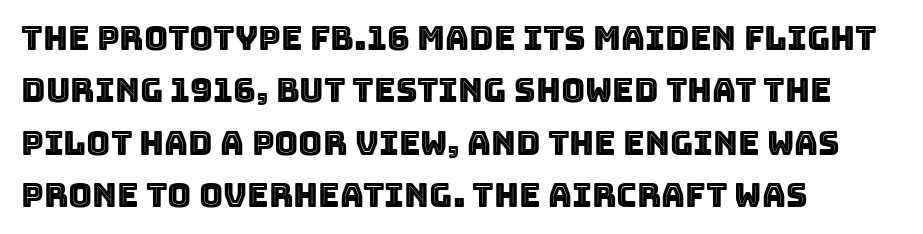
The image shows 33 px text type, upright; set left-aligned, normal line spacing (1.59x), normal letter spacing, not underlined; a large x-height.
